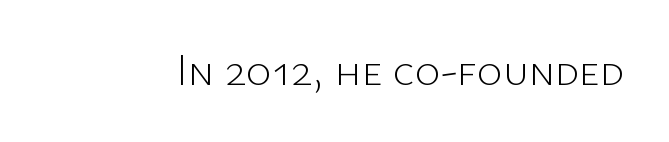
The passage shown is typed in a proportional face where columns would drift. In terms of letterform style, serifs are entirely absent. Decoration check: the copy has no underline. This is not heavy type; no bold has been used.
